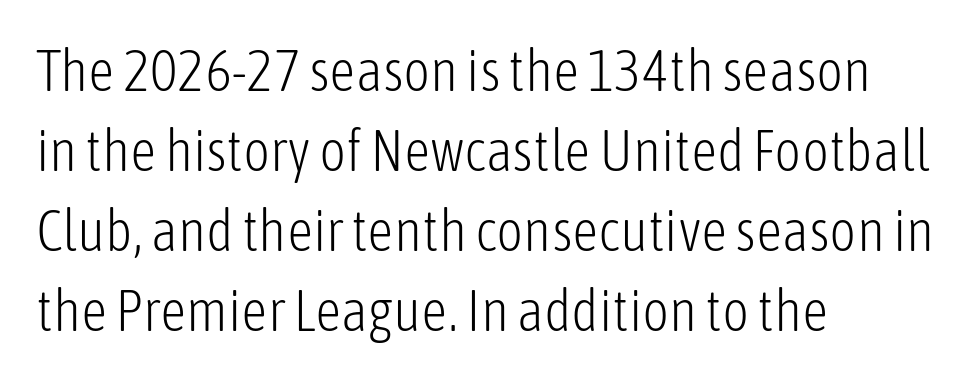
Q: Is the text bold? A: No.
Q: Is the text italic (slanted)? A: No, it is upright.
Q: Is the typeface a serif or a sans-serif typeface? A: Sans-serif.
Q: Is the text underlined? A: No.
Q: How is the paragraph aligned? A: Left-aligned.
Q: Is the spacing between letters normal or unusually wide? A: Normal.
Q: Is the spacing between lines tight, normal or loose? A: Normal.
Q: Width (condensed, normal, or wide)? A: Condensed.
Q: Stroke contrast? A: Low.
Q: x-height? A: Medium.
Q: Monospaced? A: No.
